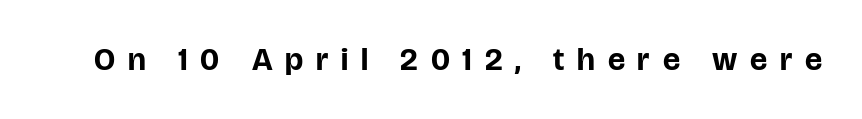
Honestly, the letter spacing is so wide it's the main thing you notice. Looks like regular typesetting: each glyph gets only the width it needs. Descenders hang freely into open space. Weight check: bold — yes, fully. A typesetter would label this face a sans.
